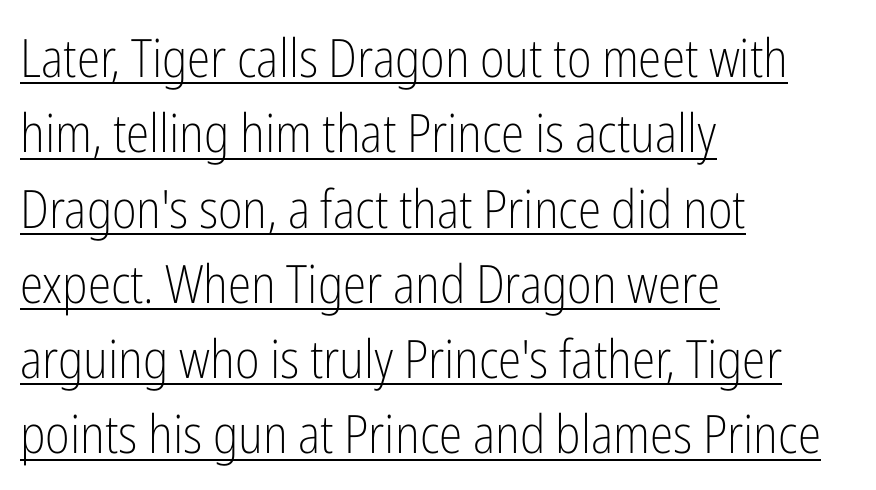
The rendering uses the underline text-decoration. Observe the ordinary spacing: letters are neighbours, not strangers. This rendering employs a face without finishing strokes, i.e., a sans-serif. Vertical spacing — default.
